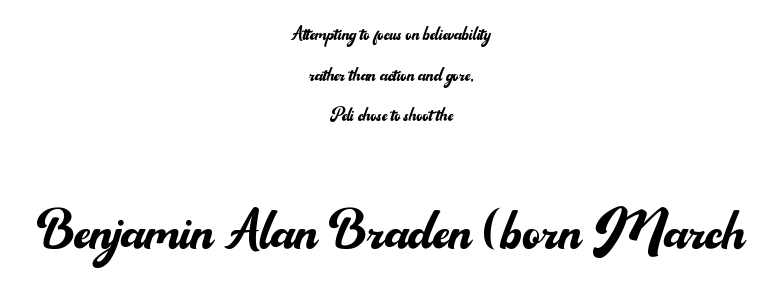
The image shows 69 px regular-weight sans-serif type; set centered, line spacing 1.77x, normal letter spacing, not underlined; the second (bottom) block is 3.0x larger; medium stroke contrast and a small x-height.
